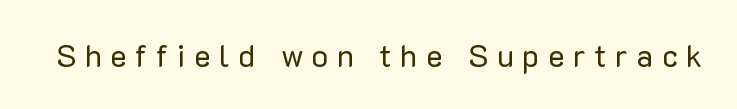
The image shows 31 px regular-weight sans-serif type, upright; set unusually wide letter spacing (+0.28 em), not underlined; low stroke contrast and a medium x-height.
